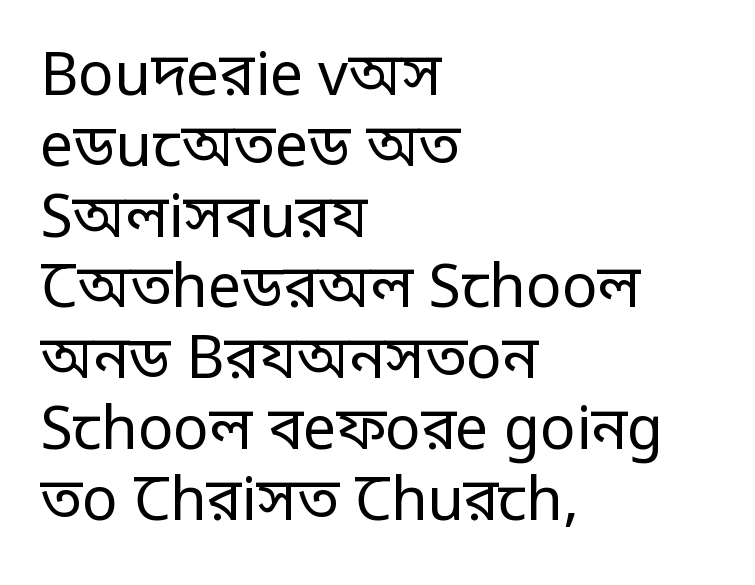
Q: Is the text bold? A: No.
Q: Is the text italic (slanted)? A: No, it is upright.
Q: Is the typeface a serif or a sans-serif typeface? A: Sans-serif.
Q: Is the text underlined? A: No.
Q: How is the paragraph aligned? A: Left-aligned.
Q: Is the spacing between letters normal or unusually wide? A: Normal.
Q: Width (condensed, normal, or wide)? A: Condensed.
Q: Stroke contrast? A: Low.
Q: Monospaced? A: No.
